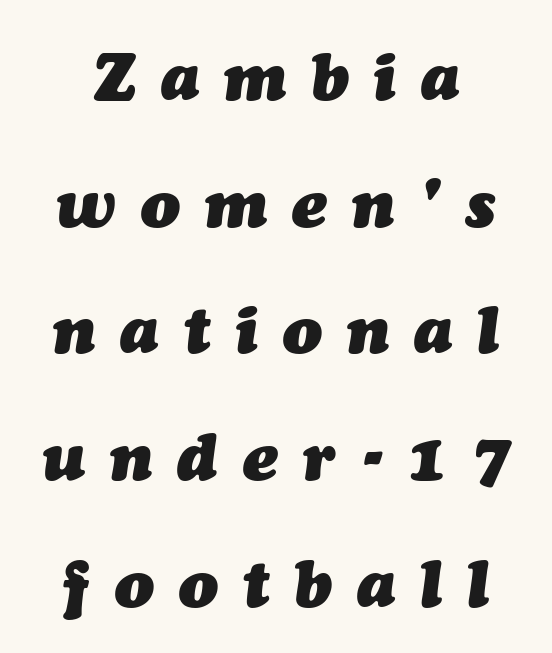
{"italic": "yes", "lean": "right", "slant_degrees": 7, "bold": "yes", "weight": "heavy", "width": "normal", "stroke_contrast": "medium", "x_height": "medium", "monospaced": "no", "underline": "no", "align": "center", "line_spacing": "loose", "line_spacing_ratio": 1.95, "letter_spacing": "wide", "letter_spacing_em": 0.39, "glyph_px": 65}
